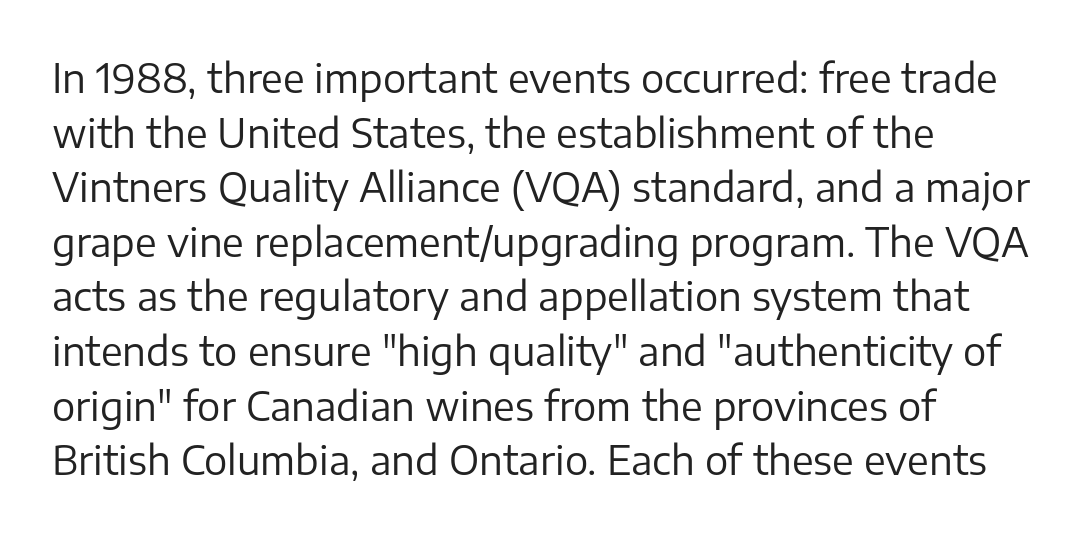
Character widths vary here, with narrow letters taking less room than wide ones. Counters stay open thanks to moderate or lighter strokes. Characters remain perfectly vertical along every line. The lines are quadded left.
